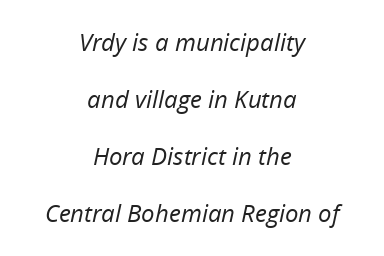
Rows of type keep a wide berth in the vertical direction. Each row of text sits above clean, open space. An italicized treatment has been applied to the whole sample. The tracking reads as untouched default to a designer's eye. Weight: in the light-to-regular range. Visually the block forms a symmetrical silhouette, jagged on both flanks.
